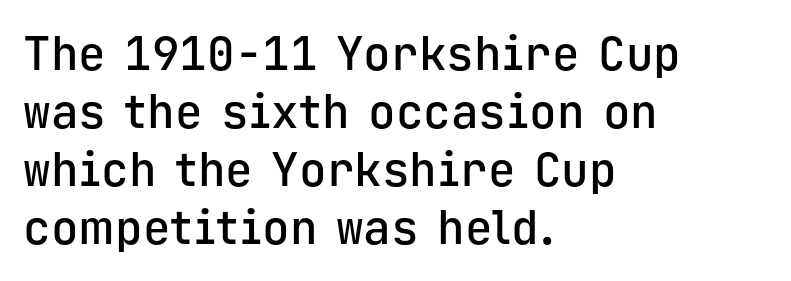
{"serif": "no", "italic": "no", "bold": "semi", "weight": "semibold", "width": "normal", "stroke_contrast": "low", "x_height": "medium", "monospaced": "yes", "underline": "no", "align": "left", "line_spacing": "normal", "line_spacing_ratio": 1.26, "letter_spacing": "normal", "letter_spacing_em": 0.0, "glyph_px": 46}
